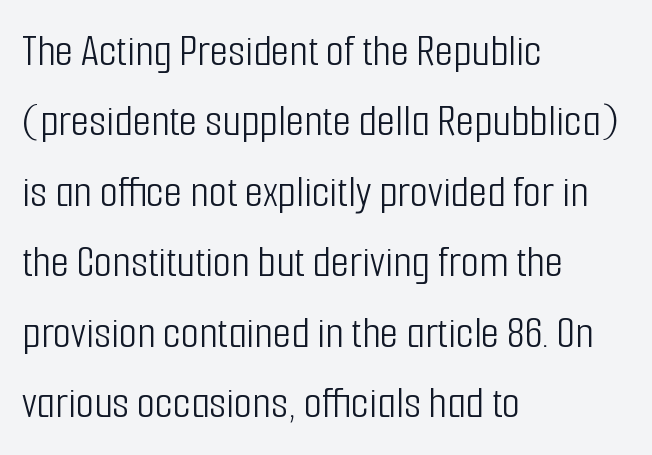
{"serif": "no", "italic": "no", "bold": "no", "weight": "light", "width": "condensed", "stroke_contrast": "low", "x_height": "medium", "monospaced": "no", "underline": "no", "align": "left", "line_spacing": "normal", "line_spacing_ratio": 1.5, "letter_spacing": "normal", "letter_spacing_em": 0.0, "glyph_px": 47}
